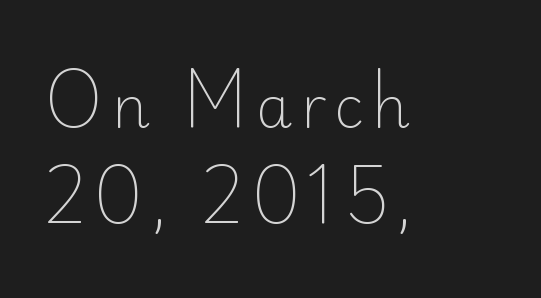
{"serif": "no", "italic": "no", "bold": "no", "weight": "light", "width": "normal", "stroke_contrast": "low", "x_height": "small", "monospaced": "no", "underline": "no", "align": "left", "line_spacing": "normal", "line_spacing_ratio": 1.66, "glyph_px": 58}
